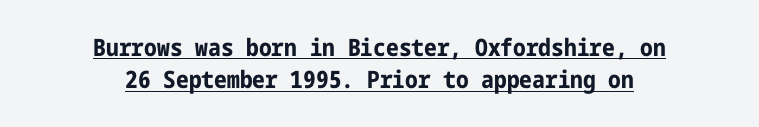
The image shows 24 px bold type, upright; set centered, normal line spacing (1.34x), normal letter spacing, underlined.
